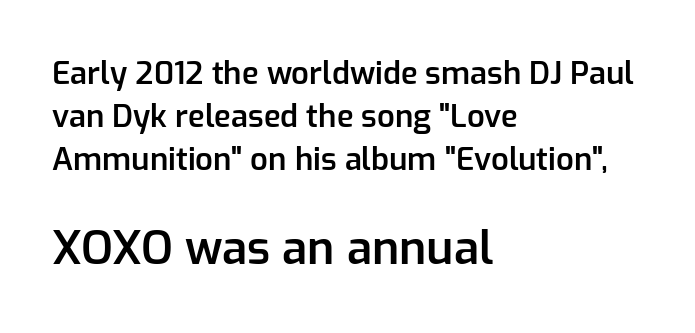
Does the leading feel generous? No, just average. Type style note: lacks serifs. Here the glyphs are tracked normally, forming tight word shapes. The face used here is proportionally spaced, like ordinary book or web type.
